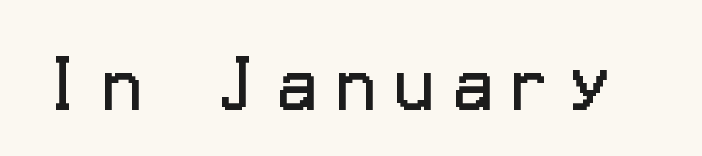
Q: Is the text bold? A: No.
Q: Is the text italic (slanted)? A: No, it is upright.
Q: Is the typeface a serif or a sans-serif typeface? A: Sans-serif.
Q: Is the text underlined? A: No.
Q: Is the spacing between letters normal or unusually wide? A: Unusually wide.
Q: Width (condensed, normal, or wide)? A: Normal.
Q: Stroke contrast? A: Low.
Q: x-height? A: Medium.
